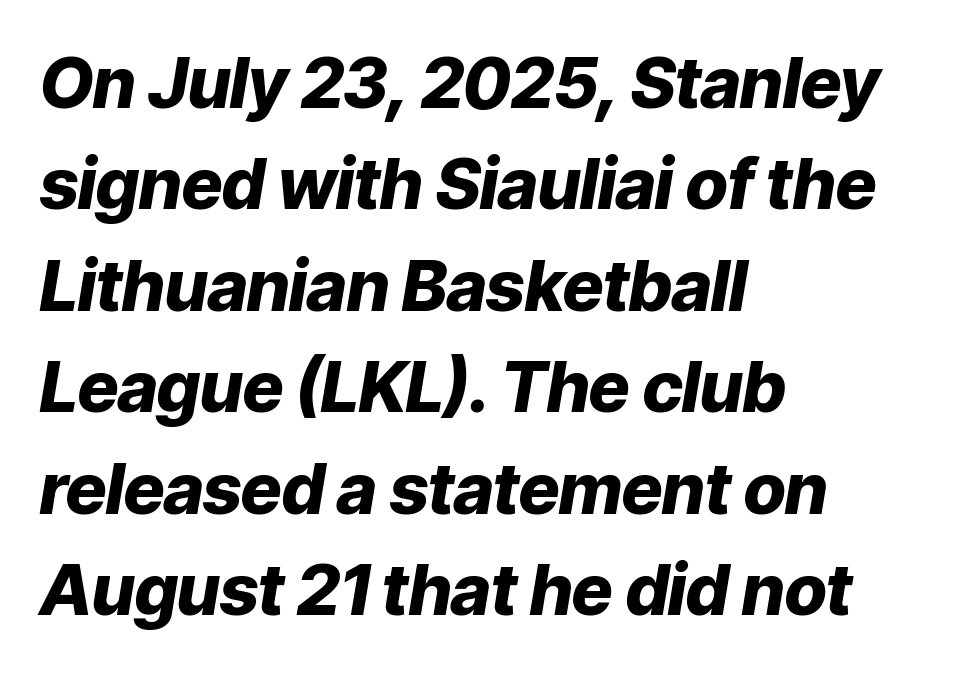
The image shows 70 px heavy type, italic (leaning right); set left-aligned, normal line spacing (1.45x), normal letter spacing, not underlined; low stroke contrast and a medium x-height.
